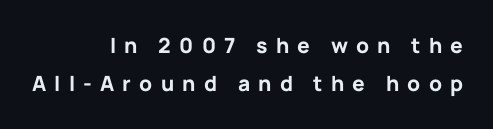
Q: Is the text bold? A: Yes.
Q: Is the text italic (slanted)? A: No, it is upright.
Q: Is the text underlined? A: No.
Q: How is the paragraph aligned? A: Right-aligned.
Q: Is the spacing between letters normal or unusually wide? A: Unusually wide.
